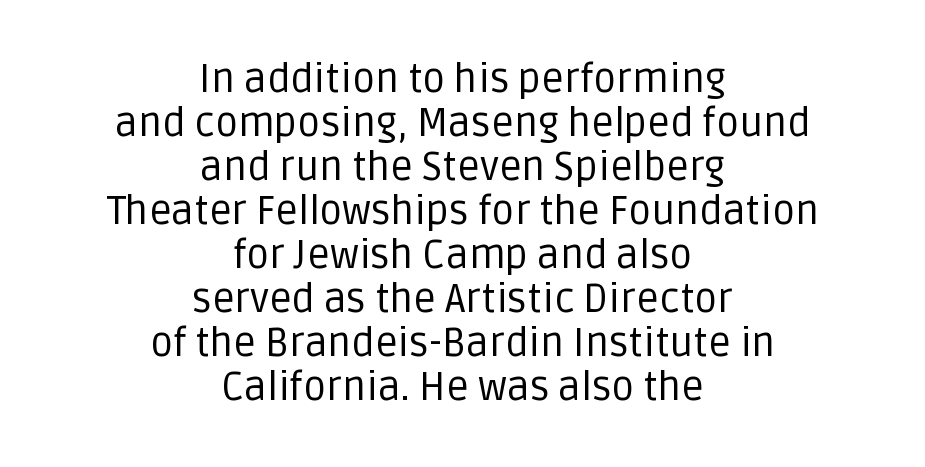
The image shows 40 px regular-weight sans-serif type, upright; set centered, tight line spacing (1.1x), normal letter spacing, not underlined; low stroke contrast and a large x-height.
